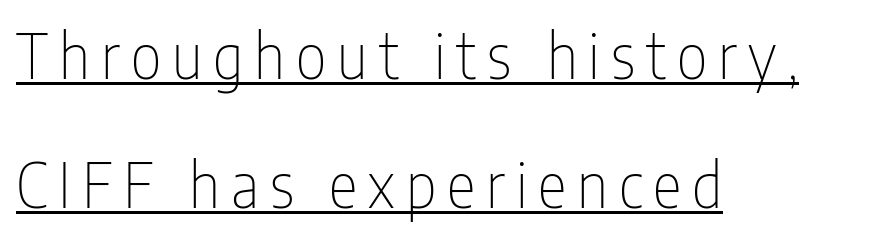
Q: Is the text bold? A: No.
Q: Is the text italic (slanted)? A: No, it is upright.
Q: Is the typeface a serif or a sans-serif typeface? A: Sans-serif.
Q: Is the text underlined? A: Yes.
Q: How is the paragraph aligned? A: Left-aligned.
Q: Is the spacing between lines tight, normal or loose? A: Loose.
Q: Width (condensed, normal, or wide)? A: Condensed.
Q: Stroke contrast? A: Low.
Q: x-height? A: Medium.
Q: Monospaced? A: No.
